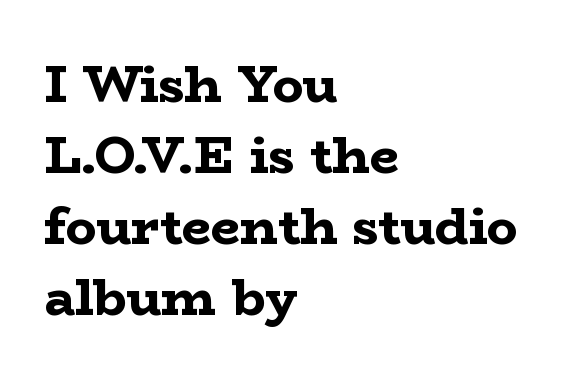
Q: Is the text bold? A: Yes.
Q: Is the text italic (slanted)? A: No, it is upright.
Q: Is the typeface a serif or a sans-serif typeface? A: Serif.
Q: Is the text underlined? A: No.
Q: How is the paragraph aligned? A: Left-aligned.
Q: Is the spacing between letters normal or unusually wide? A: Normal.
Q: Is the spacing between lines tight, normal or loose? A: Normal.
Q: Width (condensed, normal, or wide)? A: Wide.
Q: Stroke contrast? A: Low.
Q: x-height? A: Medium.
Q: Monospaced? A: No.
